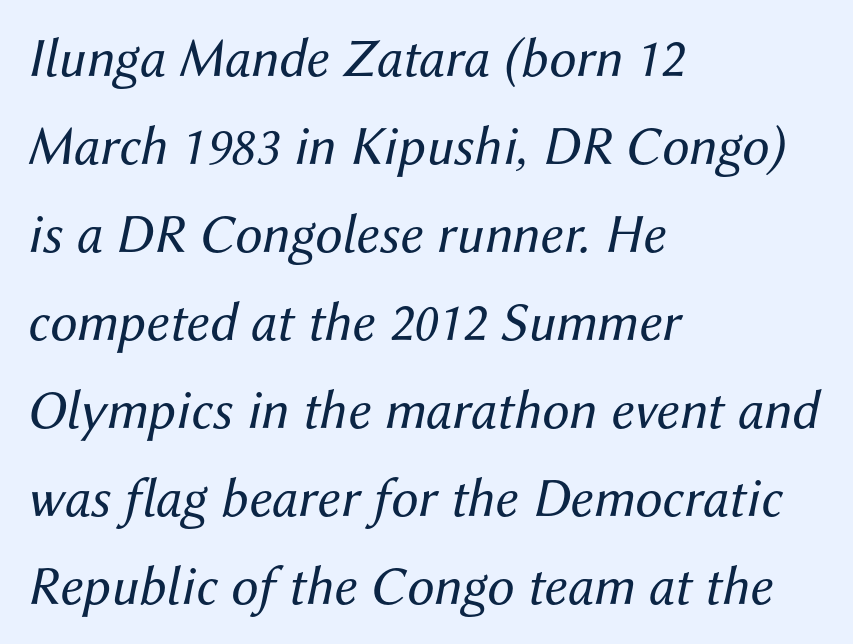
Q: Is the text bold? A: No.
Q: Is the text italic (slanted)? A: Yes, it leans right by about 12 degrees.
Q: Is the text underlined? A: No.
Q: How is the paragraph aligned? A: Left-aligned.
Q: Is the spacing between letters normal or unusually wide? A: Normal.
Q: Is the spacing between lines tight, normal or loose? A: Normal.
Q: Width (condensed, normal, or wide)? A: Normal.
Q: Stroke contrast? A: Medium.
Q: x-height? A: Medium.
Q: Monospaced? A: No.
